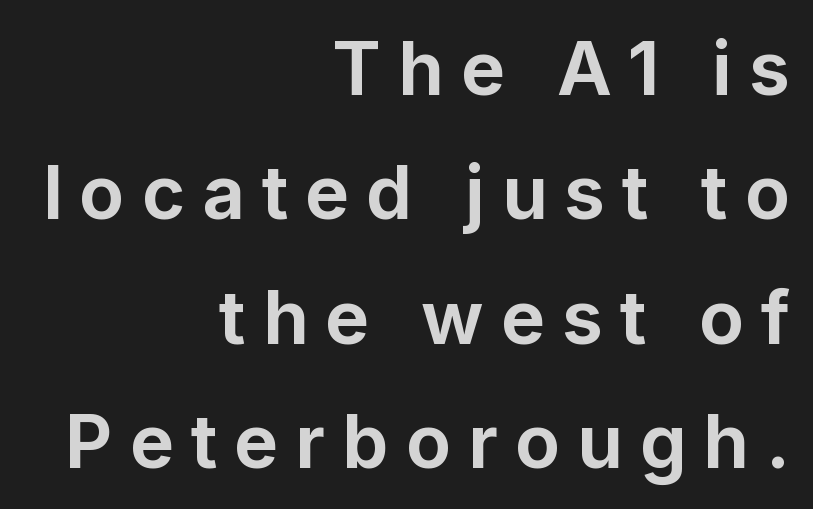
Upright lettering throughout. Typographic density is high because the face is bold. Anything drawn beneath the words? Only blank space. A typesetter would call this leading conventional body-copy spacing. Regarding serifs, this sample does without them.
